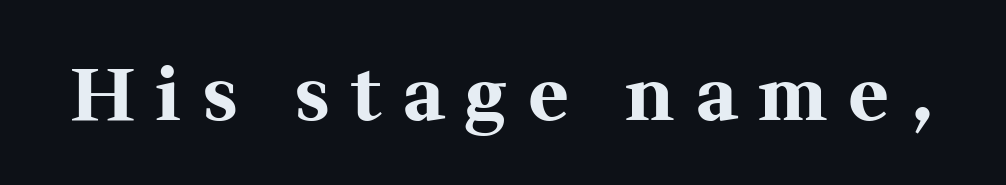
Looks like regular typesetting: each glyph gets only the width it needs. Only glyphs here, with clear space below each row. The tracking reads as deliberately expanded to a designer's eye. Compared with an ordinary text face, these strokes are far heavier — a full bold. Vertical strokes here are truly vertical. Letterform terminals end in serifs throughout the passage.
